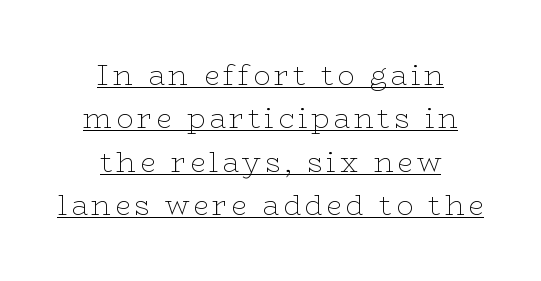
{"serif": "yes", "italic": "no", "bold": "no", "weight": "thin", "width": "wide", "stroke_contrast": "low", "x_height": "medium", "monospaced": "no", "underline": "yes", "align": "center", "line_spacing": "normal", "line_spacing_ratio": 1.55, "glyph_px": 28}
